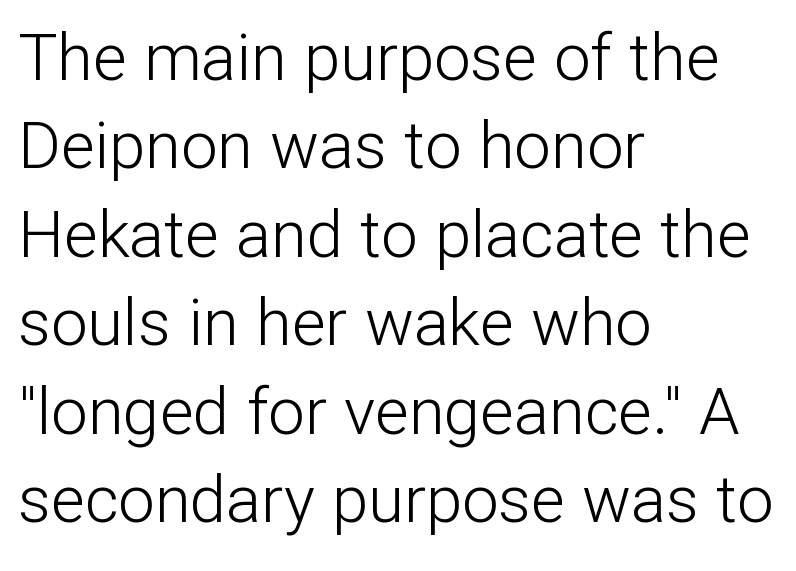
{"serif": "no", "italic": "no", "bold": "no", "weight": "light", "width": "normal", "stroke_contrast": "low", "x_height": "medium", "monospaced": "no", "underline": "no", "align": "left", "line_spacing": "normal", "line_spacing_ratio": 1.36, "letter_spacing": "normal", "letter_spacing_em": 0.0, "glyph_px": 65}
